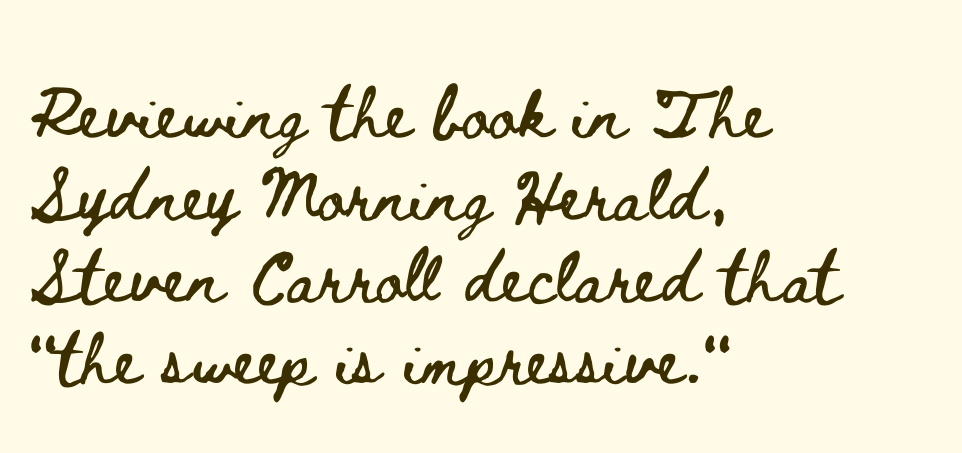
Q: Is the text italic (slanted)? A: Yes.
Q: Is the text underlined? A: No.
Q: How is the paragraph aligned? A: Left-aligned.
Q: Is the spacing between letters normal or unusually wide? A: Normal.
Q: Width (condensed, normal, or wide)? A: Wide.
Q: Stroke contrast? A: Low.
Q: x-height? A: Small.
Q: Monospaced? A: No.
